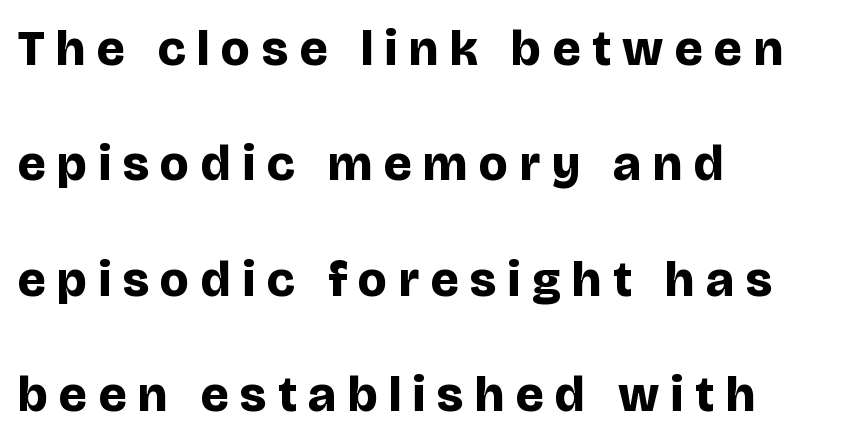
{"serif": "no", "italic": "no", "bold": "yes", "weight": "bold", "width": "normal", "stroke_contrast": "low", "x_height": "large", "monospaced": "no", "underline": "no", "align": "left", "line_spacing": "loose", "line_spacing_ratio": 2.31, "letter_spacing": "wide", "letter_spacing_em": 0.23, "glyph_px": 50}
